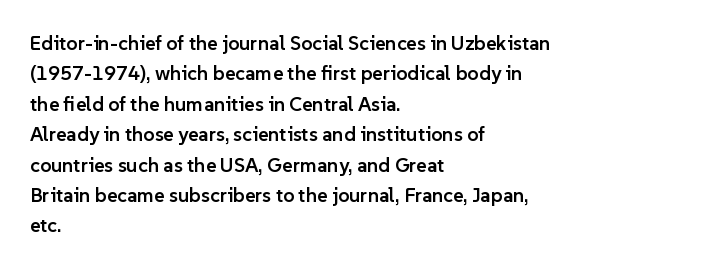
{"italic": "no", "bold": "semi", "underline": "no", "align": "left", "line_spacing": "normal", "line_spacing_ratio": 1.52, "letter_spacing": "normal", "letter_spacing_em": 0.0, "glyph_px": 20}
